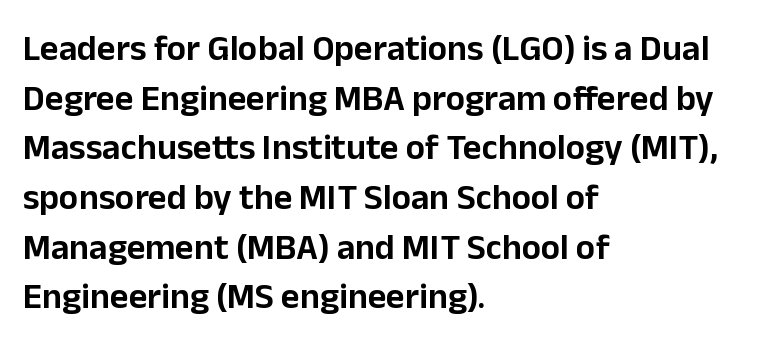
The image shows 36 px sans-serif type, upright; set left-aligned, normal line spacing (1.38x), normal letter spacing, not underlined; low stroke contrast and a medium x-height.
